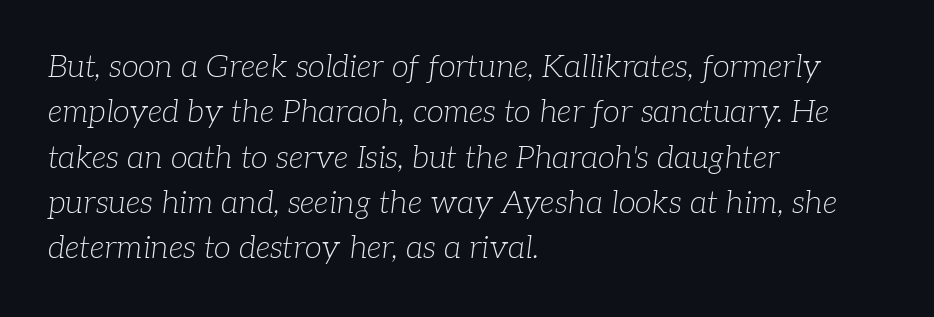
The image shows 31 px light serif type, italic (leaning right); set left-aligned, normal line spacing (1.46x), normal letter spacing, not underlined; low stroke contrast and a medium x-height.
